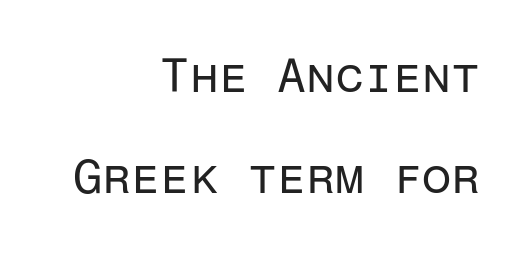
Looks like terminal output: every glyph gets an equal slot. Only glyphs here, with clear space below each row. Weight class: somewhere from thin through regular. Is this a sans? Yes — the strokes have no serifs.
